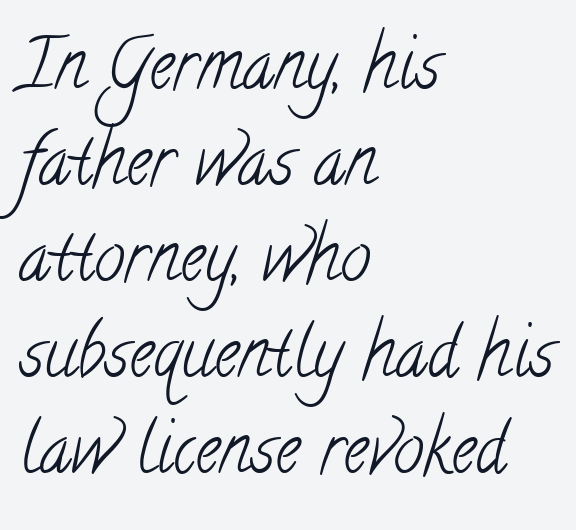
{"serif": "yes", "bold": "no", "weight": "light", "width": "condensed", "stroke_contrast": "low", "x_height": "small", "monospaced": "no", "underline": "no", "align": "left", "line_spacing": "normal", "line_spacing_ratio": 1.39, "letter_spacing": "normal", "letter_spacing_em": 0.0, "glyph_px": 69}
